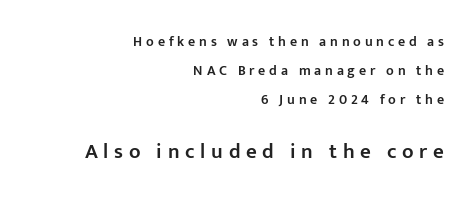
The image shows 21 px text type, upright; set right-aligned, loose line spacing (2.07x), unusually wide letter spacing (+0.27 em), not underlined; the second (bottom) block is 1.5x larger.
